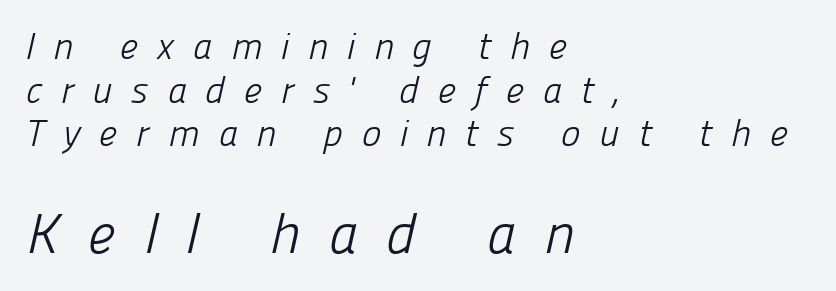
The image shows 56 px light sans-serif type; set left-aligned, line spacing 1.18x, unusually wide letter spacing (+0.5 em), not underlined; the second (bottom) block is 1.51x larger; low stroke contrast and a medium x-height.
